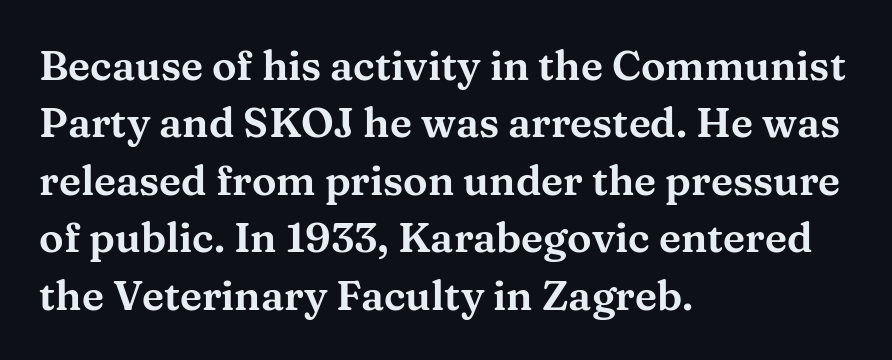
Q: Is the text italic (slanted)? A: No, it is upright.
Q: Is the typeface a serif or a sans-serif typeface? A: Serif.
Q: Is the text underlined? A: No.
Q: How is the paragraph aligned? A: Left-aligned.
Q: Is the spacing between letters normal or unusually wide? A: Normal.
Q: Is the spacing between lines tight, normal or loose? A: Normal.
Q: Width (condensed, normal, or wide)? A: Wide.
Q: Stroke contrast? A: Medium.
Q: x-height? A: Medium.
Q: Monospaced? A: No.
